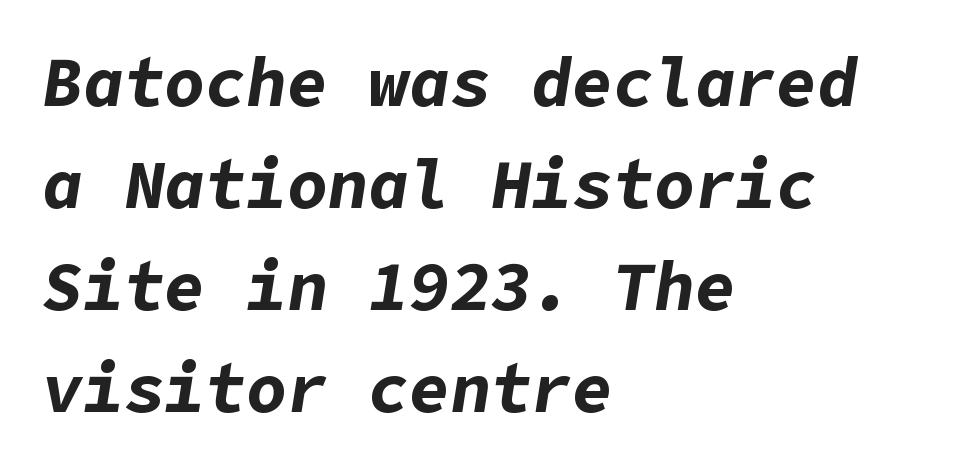
{"italic": "yes", "lean": "right", "slant_degrees": 9, "bold": "yes", "weight": "bold", "width": "normal", "stroke_contrast": "low", "x_height": "medium", "underline": "no", "align": "left", "line_spacing": "normal", "line_spacing_ratio": 1.5, "letter_spacing": "normal", "letter_spacing_em": 0.0, "glyph_px": 68}
